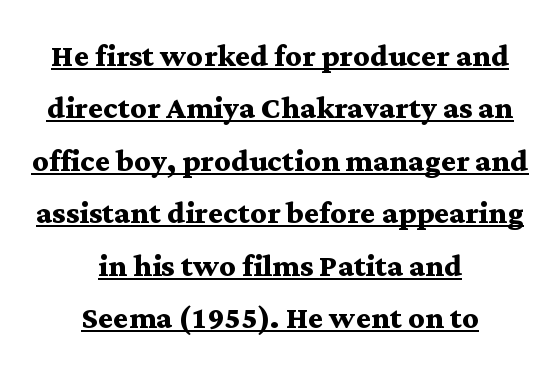
What's the leading like? Ordinary, nothing unusual. Plenty of ink on the page — the face is bold. The passage shown is typeset with a serif family. When letters stand straight like this, we call the style roman or upright. The rag falls on both sides of this text block equally.
